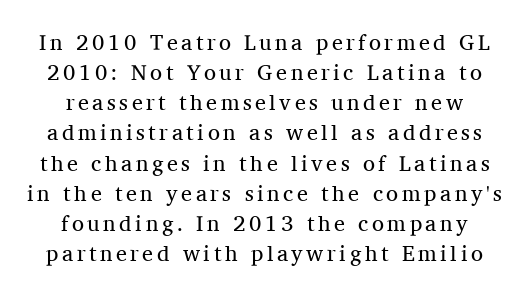
{"italic": "no", "bold": "no", "underline": "no", "align": "center", "line_spacing": "normal", "line_spacing_ratio": 1.37, "glyph_px": 22}
